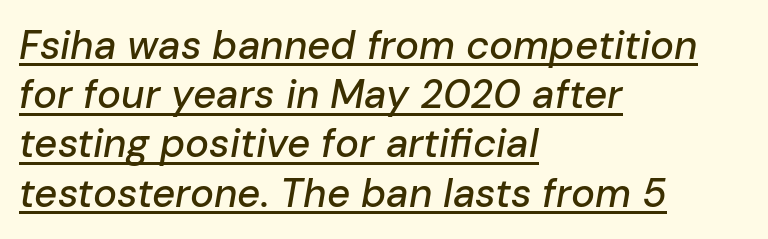
Q: Is the text italic (slanted)? A: Yes, it leans right by about 10 degrees.
Q: Is the text underlined? A: Yes.
Q: How is the paragraph aligned? A: Left-aligned.
Q: Is the spacing between letters normal or unusually wide? A: Normal.
Q: Width (condensed, normal, or wide)? A: Normal.
Q: Stroke contrast? A: Low.
Q: x-height? A: Medium.
Q: Monospaced? A: No.
